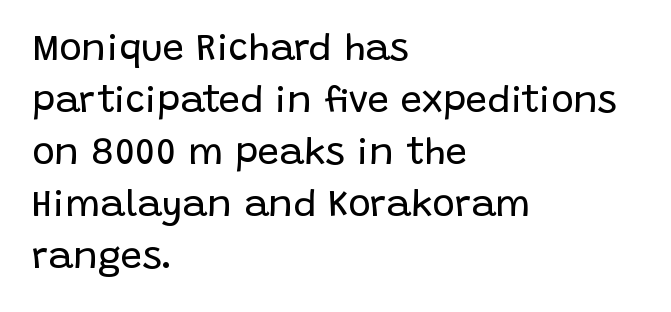
The image shows 38 px regular-weight sans-serif type, upright; set left-aligned, normal line spacing (1.37x), normal letter spacing, not underlined; low stroke contrast and a large x-height.
